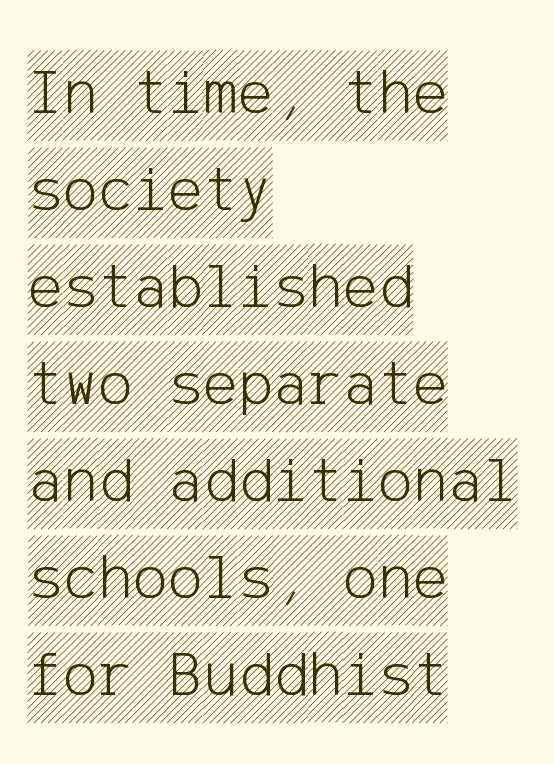
{"italic": "no", "width": "condensed", "x_height": "large", "underline": "no", "align": "left", "line_spacing": "normal", "line_spacing_ratio": 1.47, "letter_spacing": "normal", "letter_spacing_em": 0.0, "glyph_px": 66}
